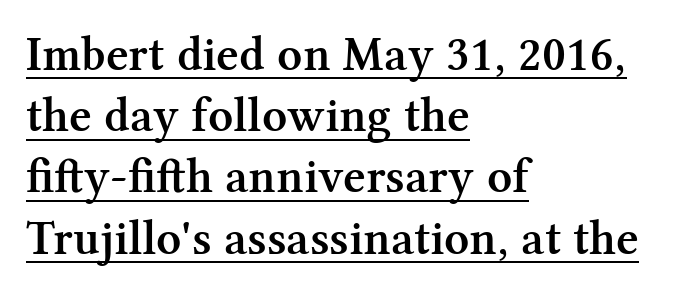
The image shows 49 px semibold serif type, upright; set left-aligned, normal line spacing (1.25x), normal letter spacing, underlined; medium stroke contrast and a medium x-height.
